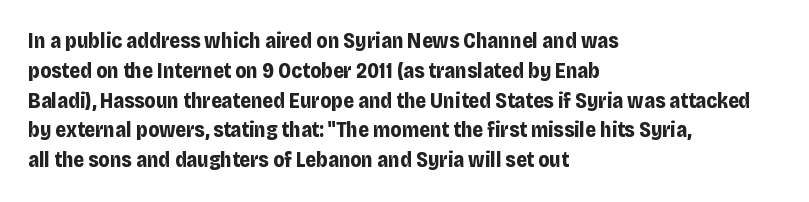
{"italic": "no", "bold": "yes", "underline": "no", "align": "left", "line_spacing": "normal", "line_spacing_ratio": 1.42, "letter_spacing": "normal", "letter_spacing_em": 0.0, "glyph_px": 21}
